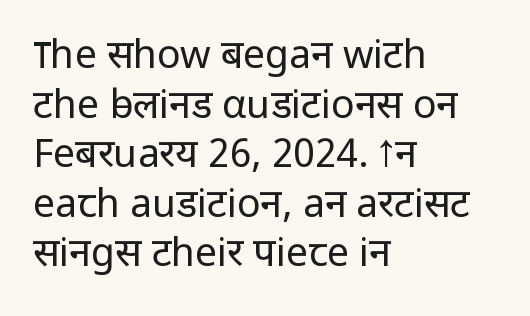
The image shows 39 px regular-weight sans-serif type, upright; set left-aligned, normal line spacing (1.27x), normal letter spacing, not underlined; low stroke contrast and a medium x-height.
